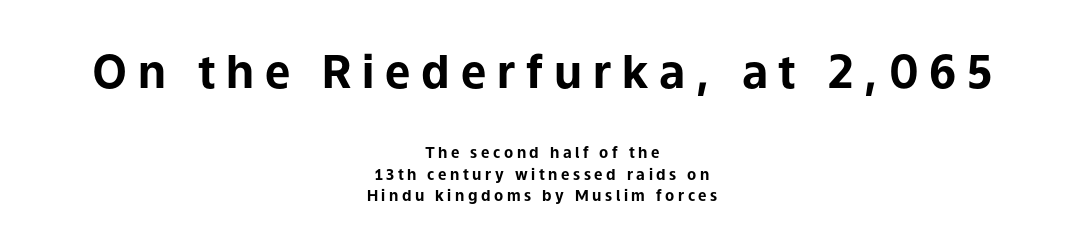
Q: Is the text bold? A: Yes.
Q: Is the text italic (slanted)? A: No, it is upright.
Q: Is the typeface a serif or a sans-serif typeface? A: Sans-serif.
Q: Is the text underlined? A: No.
Q: How is the paragraph aligned? A: Centered.
Q: Is the spacing between letters normal or unusually wide? A: Unusually wide.
Q: Is the spacing between lines tight, normal or loose? A: Normal.
Q: Which block of text is set in a larger size, the first (top) or the second (bottom)? A: The first (top) one.
Q: Width (condensed, normal, or wide)? A: Normal.
Q: Stroke contrast? A: Low.
Q: x-height? A: Medium.
Q: Monospaced? A: No.
